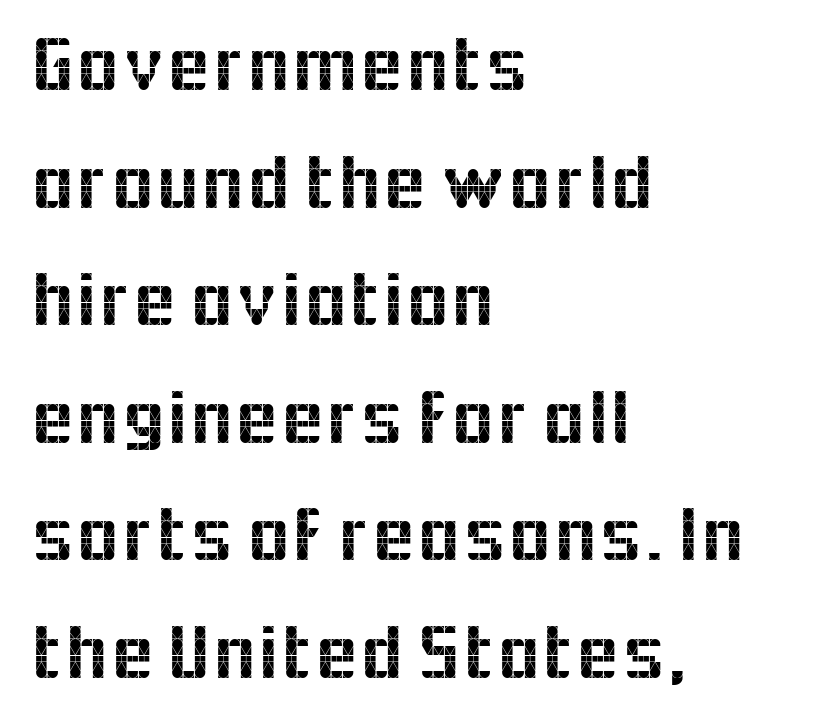
Q: Is the text italic (slanted)? A: No, it is upright.
Q: Is the typeface a serif or a sans-serif typeface? A: Sans-serif.
Q: Is the text underlined? A: No.
Q: How is the paragraph aligned? A: Left-aligned.
Q: Is the spacing between letters normal or unusually wide? A: Normal.
Q: Is the spacing between lines tight, normal or loose? A: Normal.
Q: Width (condensed, normal, or wide)? A: Normal.
Q: x-height? A: Medium.
Q: Monospaced? A: No.
